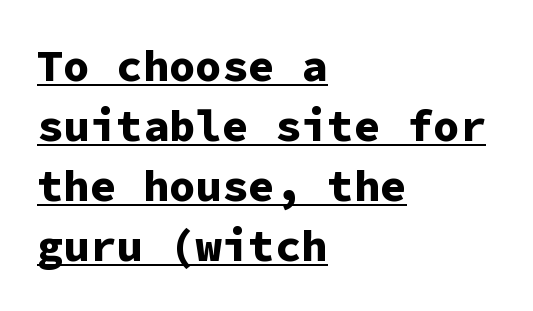
{"serif": "no", "italic": "no", "bold": "yes", "weight": "bold", "width": "normal", "stroke_contrast": "low", "x_height": "medium", "monospaced": "yes", "underline": "yes", "align": "left", "line_spacing": "normal", "line_spacing_ratio": 1.36, "letter_spacing": "normal", "letter_spacing_em": 0.0, "glyph_px": 44}
